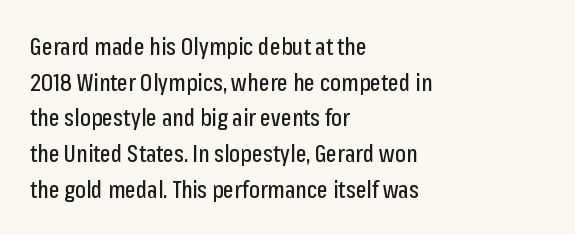
Every row of glyphs begins at an identical x-position on the left. The passage shown has conventional tracking throughout. A typesetter would mark this as roman, not italic. Letters rest on an invisible, unmarked baseline. In terms of leading, this rendering sits right in the middle.
